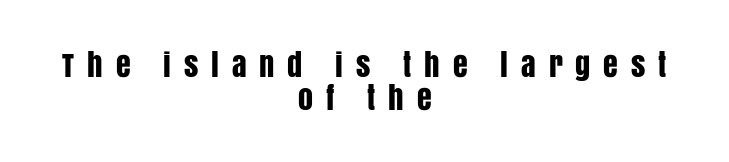
The image shows 30 px condensed sans-serif type, upright; set centered, tight line spacing (1.09x), unusually wide letter spacing (+0.43 em), not underlined; low stroke contrast and a large x-height.
